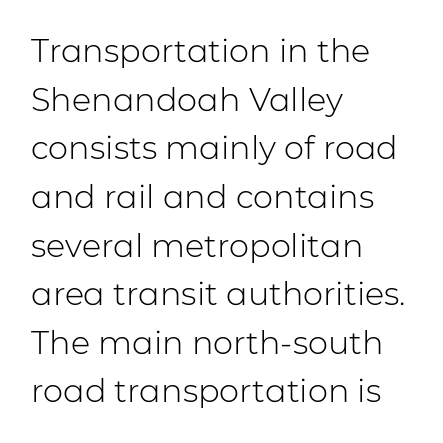
Q: Is the text bold? A: No.
Q: Is the text italic (slanted)? A: No, it is upright.
Q: Is the typeface a serif or a sans-serif typeface? A: Sans-serif.
Q: Is the text underlined? A: No.
Q: How is the paragraph aligned? A: Left-aligned.
Q: Is the spacing between letters normal or unusually wide? A: Normal.
Q: Is the spacing between lines tight, normal or loose? A: Normal.
Q: Width (condensed, normal, or wide)? A: Normal.
Q: Stroke contrast? A: Low.
Q: x-height? A: Medium.
Q: Monospaced? A: No.
